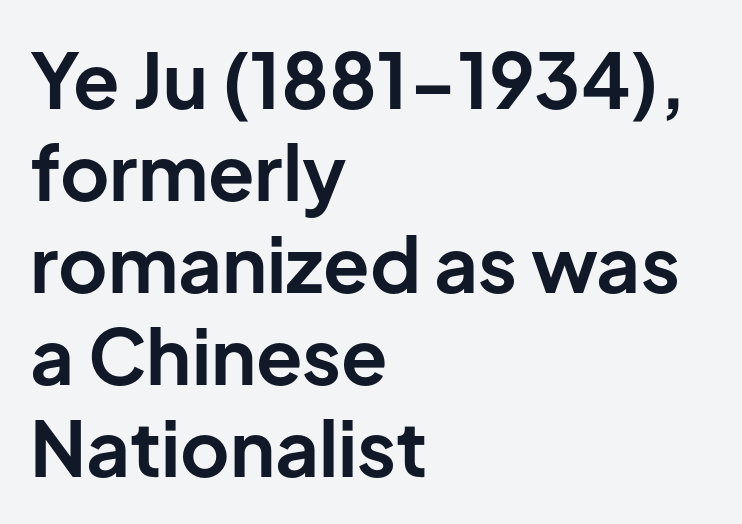
Q: Is the text bold? A: Yes.
Q: Is the text italic (slanted)? A: No, it is upright.
Q: Is the typeface a serif or a sans-serif typeface? A: Sans-serif.
Q: Is the text underlined? A: No.
Q: How is the paragraph aligned? A: Left-aligned.
Q: Is the spacing between letters normal or unusually wide? A: Normal.
Q: Width (condensed, normal, or wide)? A: Normal.
Q: Stroke contrast? A: Low.
Q: x-height? A: Medium.
Q: Monospaced? A: No.
